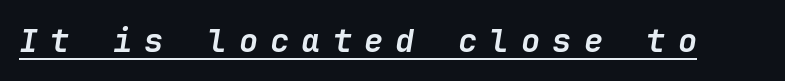
Q: Is the text bold? A: Yes.
Q: Is the text italic (slanted)? A: Yes, it leans right by about 9 degrees.
Q: Is the text underlined? A: Yes.
Q: Is the spacing between letters normal or unusually wide? A: Unusually wide.
Q: Width (condensed, normal, or wide)? A: Normal.
Q: Stroke contrast? A: Low.
Q: x-height? A: Medium.
